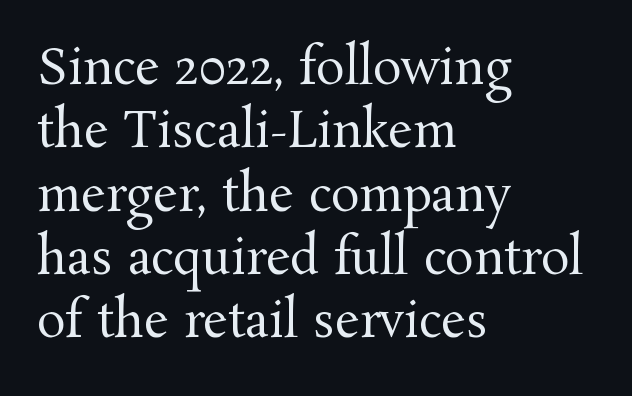
A roman cut, with each character standing at attention. No word sits above an underline. The rag falls on the right side of this text block. Nobody touched the tracking dial on this one.
